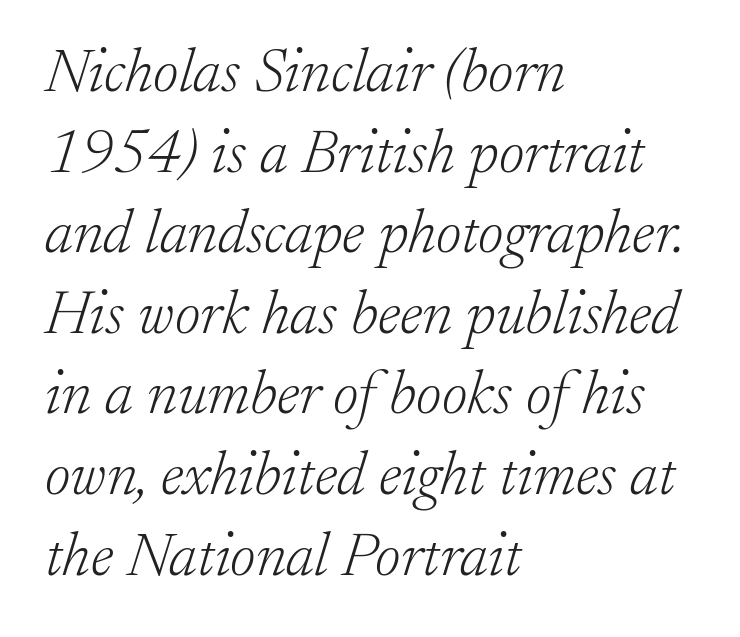
Q: Is the text bold? A: No.
Q: Is the text italic (slanted)? A: Yes, it leans right by about 17 degrees.
Q: Is the typeface a serif or a sans-serif typeface? A: Serif.
Q: Is the text underlined? A: No.
Q: How is the paragraph aligned? A: Left-aligned.
Q: Is the spacing between letters normal or unusually wide? A: Normal.
Q: Is the spacing between lines tight, normal or loose? A: Normal.
Q: Width (condensed, normal, or wide)? A: Normal.
Q: Stroke contrast? A: Low.
Q: x-height? A: Small.
Q: Monospaced? A: No.
